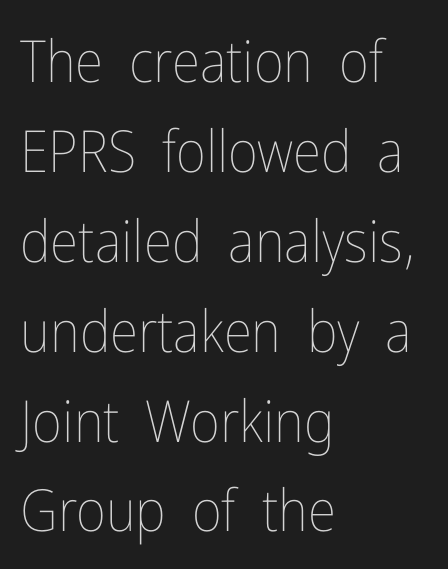
The image shows 58 px thin, condensed type, upright; set left-aligned, normal line spacing (1.55x), normal letter spacing, not underlined; low stroke contrast and a medium x-height.
